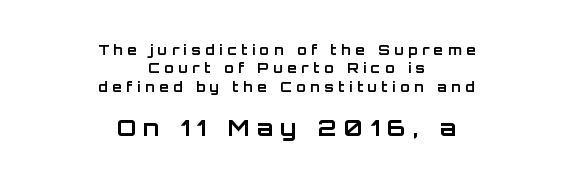
{"italic": "no", "bold": "yes", "underline": "no", "align": "center", "line_spacing": "normal", "line_spacing_ratio": 1.32, "letter_spacing": "wide", "letter_spacing_em": 0.32, "larger_block": "second", "size_ratio": 1.64, "glyph_px": 23}
